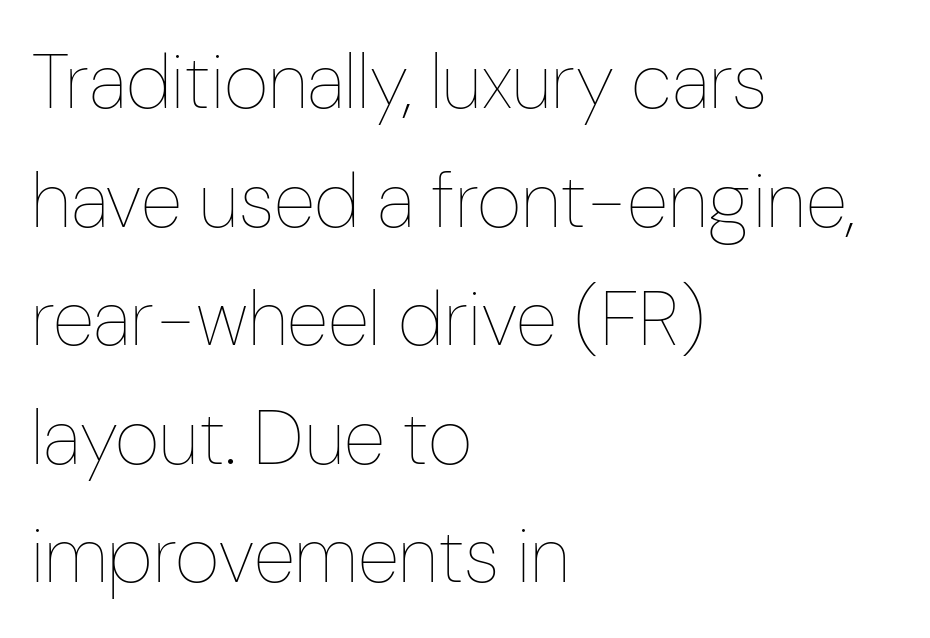
{"italic": "no", "bold": "no", "weight": "thin", "width": "condensed", "stroke_contrast": "low", "x_height": "medium", "monospaced": "no", "underline": "no", "align": "left", "line_spacing": "normal", "line_spacing_ratio": 1.54, "letter_spacing": "normal", "letter_spacing_em": 0.0, "glyph_px": 77}
